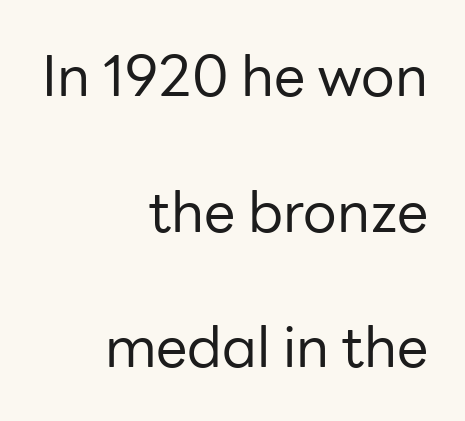
How would I describe the line gaps? Wide and relaxed. Weight: not bold — regular or lighter. This rendering leaves character spacing at its baseline value. The passage shown is not underscored anywhere. A flush-right, rag-left setting is used for this passage. The rendering shows plain stroke endings on the letterforms — a sans-serif design.
